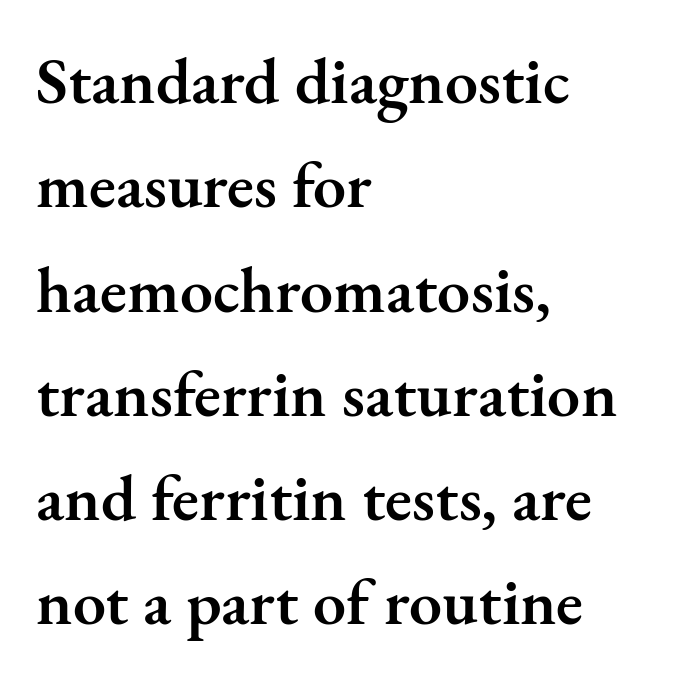
{"serif": "yes", "italic": "no", "bold": "semi", "weight": "semibold", "width": "normal", "stroke_contrast": "medium", "x_height": "small", "monospaced": "no", "underline": "no", "align": "left", "line_spacing": "normal", "line_spacing_ratio": 1.58, "letter_spacing": "normal", "letter_spacing_em": 0.0, "glyph_px": 66}
